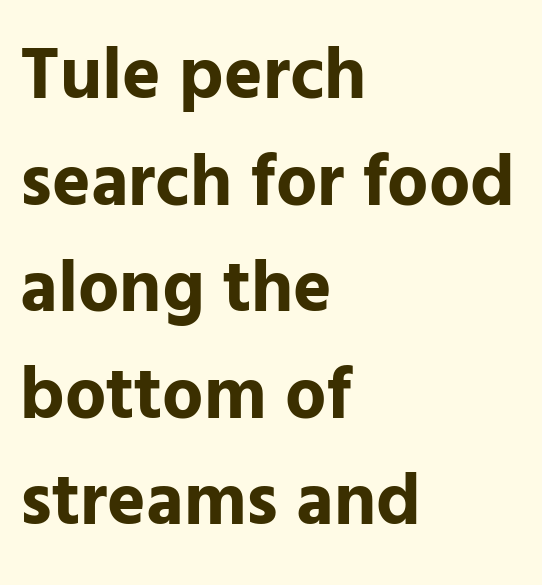
Q: Is the text bold? A: Yes.
Q: Is the text italic (slanted)? A: No, it is upright.
Q: Is the typeface a serif or a sans-serif typeface? A: Sans-serif.
Q: Is the text underlined? A: No.
Q: How is the paragraph aligned? A: Left-aligned.
Q: Is the spacing between letters normal or unusually wide? A: Normal.
Q: Is the spacing between lines tight, normal or loose? A: Normal.
Q: Width (condensed, normal, or wide)? A: Normal.
Q: Stroke contrast? A: Low.
Q: x-height? A: Medium.
Q: Monospaced? A: No.
